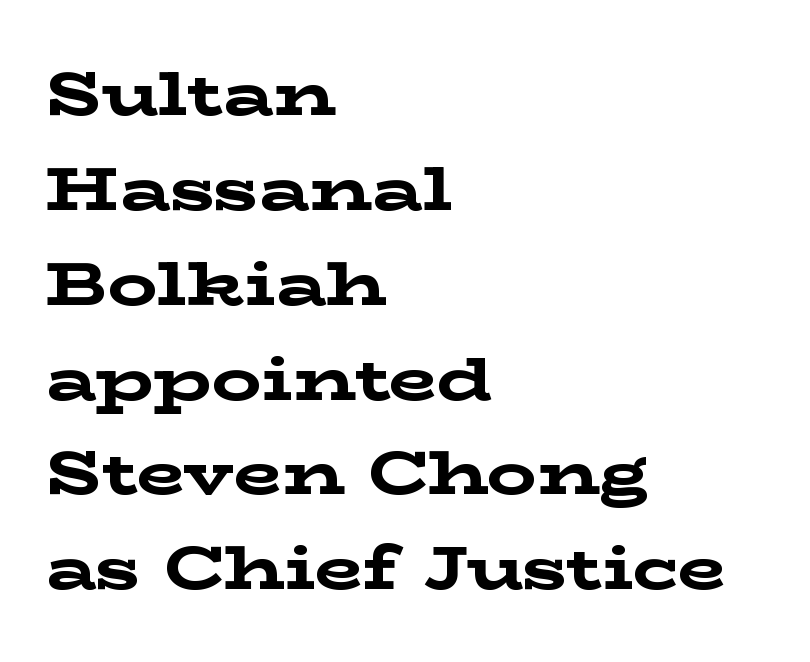
The image shows 62 px bold, wide serif type, upright; set left-aligned, normal line spacing (1.53x), normal letter spacing, not underlined; low stroke contrast and a medium x-height.
